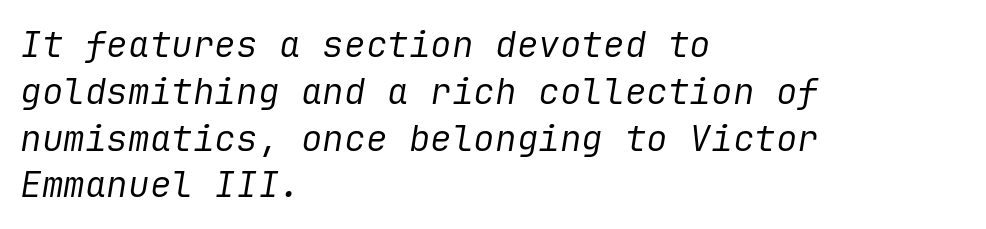
Rendered with sloped, italic letterforms. Interline gaps are of average width in this sample. No chunkiness to these letters — they're not bold. Does the copy run flush right? No — it runs flush left.
